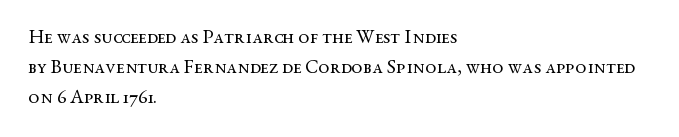
Q: Is the text bold? A: No.
Q: Is the text italic (slanted)? A: No, it is upright.
Q: Is the text underlined? A: No.
Q: How is the paragraph aligned? A: Left-aligned.
Q: Is the spacing between letters normal or unusually wide? A: Normal.
Q: Is the spacing between lines tight, normal or loose? A: Normal.
